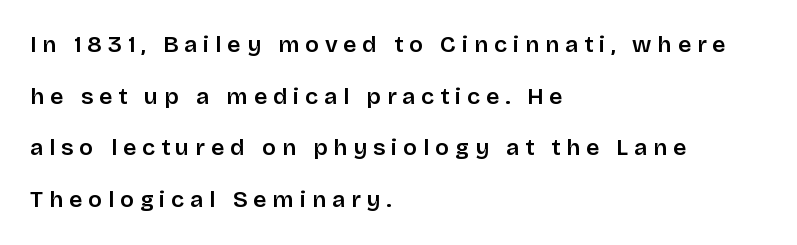
{"italic": "no", "underline": "no", "align": "left", "line_spacing": "loose", "line_spacing_ratio": 2.25, "letter_spacing": "wide", "letter_spacing_em": 0.26, "glyph_px": 23}
